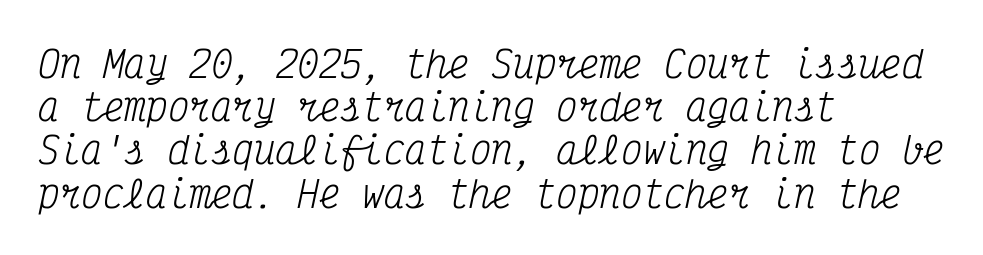
Q: Is the text bold? A: No.
Q: Is the text italic (slanted)? A: Yes, it leans right by about 12 degrees.
Q: Is the typeface a serif or a sans-serif typeface? A: Serif.
Q: Is the text underlined? A: No.
Q: How is the paragraph aligned? A: Left-aligned.
Q: Is the spacing between letters normal or unusually wide? A: Normal.
Q: Width (condensed, normal, or wide)? A: Condensed.
Q: Stroke contrast? A: Medium.
Q: x-height? A: Medium.
Q: Monospaced? A: Yes.
